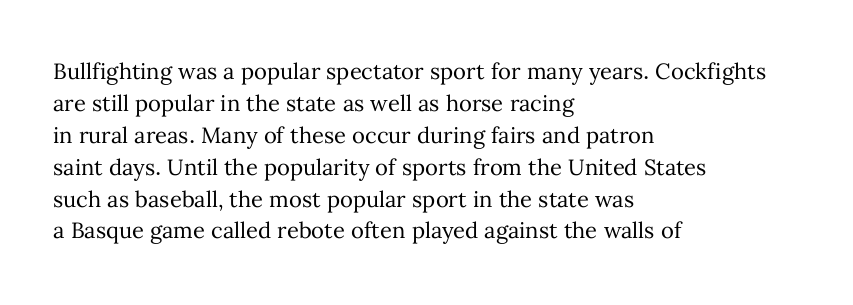
Q: Is the text bold? A: No.
Q: Is the text italic (slanted)? A: No, it is upright.
Q: Is the text underlined? A: No.
Q: How is the paragraph aligned? A: Left-aligned.
Q: Is the spacing between letters normal or unusually wide? A: Normal.
Q: Is the spacing between lines tight, normal or loose? A: Normal.
